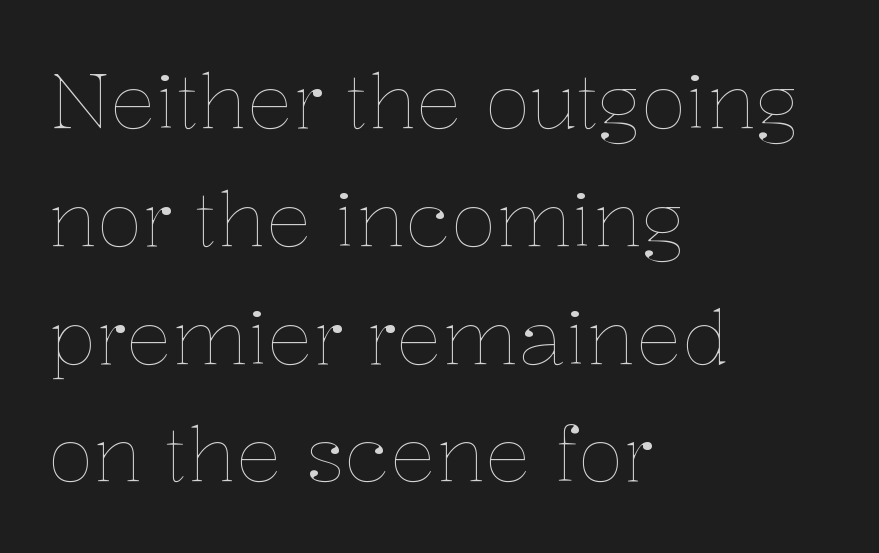
Only glyphs here, with clear space below each row. Ordinary non-slanted type is in use. Regarding leading, the lines here are spaced in the standard way. Is this a fixed-width face? No — the glyphs have proportional, varying widths. Caption: multi-line text, flush left, ragged right.
